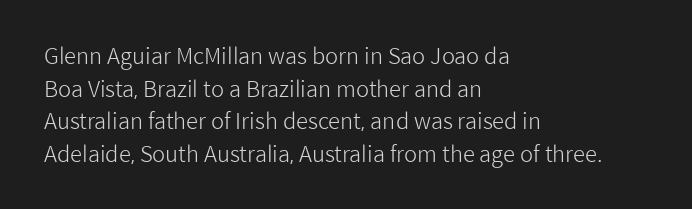
Rows of type keep a routine distance in the vertical direction. The space beneath each line is pristine and unruled. Which margin do the lines hug? The left one — the right edge is uneven. The letterforms sit shoulder to shoulder at normal distance.
